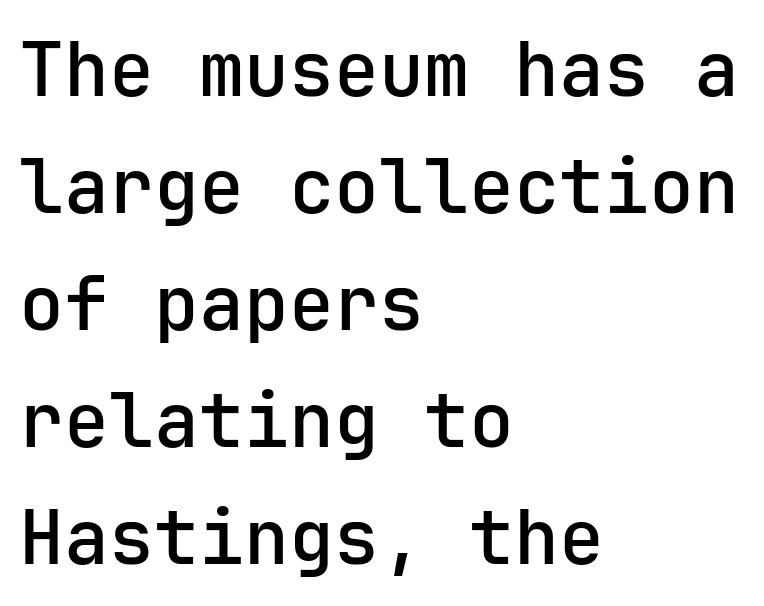
Regarding serifs, this sample does without them. Only glyphs here, with clear space below each row. Here the glyphs are tracked normally, forming tight word shapes. Casual observation: everything's shoved over to the left. The vertical gap from one line to the next is medium. The glyphs have the mass of a demibold cut, below bold.
